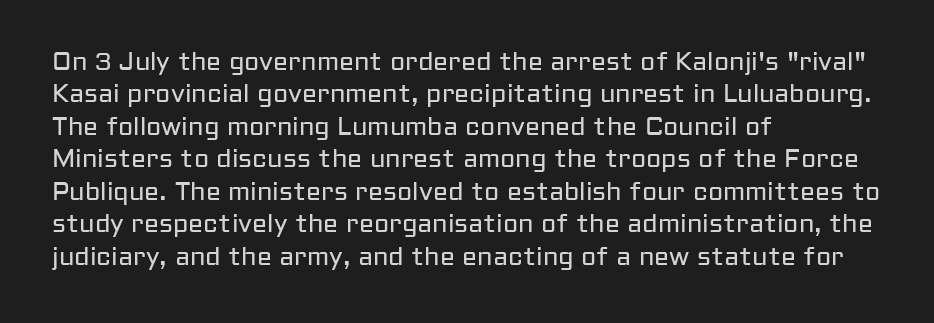
The words here are not underlined. Whoever set this chose a conventional vertical rhythm. Honestly, the letter spacing is just normal — you wouldn't notice it. Tall strokes in this sample are plumb rather than angled. Compared with a centered layout, this one pins lines to the left instead. The weight tops out at a normal text grade.
